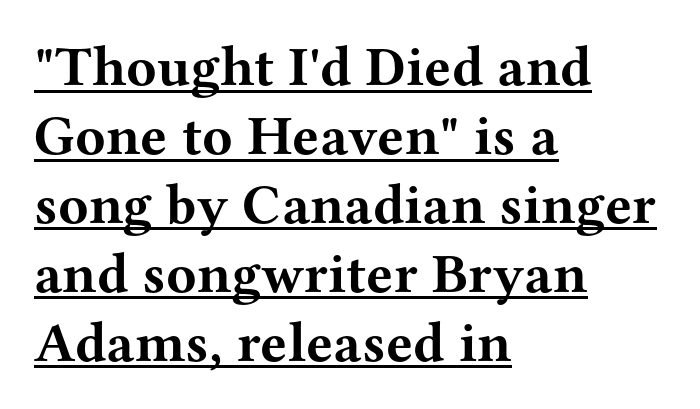
{"serif": "yes", "italic": "no", "bold": "yes", "weight": "bold", "width": "wide", "stroke_contrast": "medium", "x_height": "medium", "monospaced": "no", "underline": "yes", "align": "left", "line_spacing_ratio": 1.23, "letter_spacing": "normal", "letter_spacing_em": 0.0, "glyph_px": 56}
